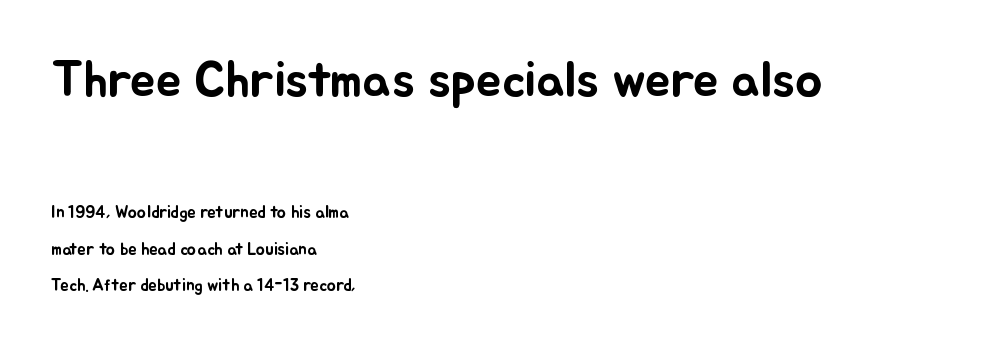
The letters stand upright; this is a roman face. Nothing unusual about the tracking: characters are spaced as the font intends. Is the lower block the larger one? No — the upper block carries the bigger type. The string is rendered with underlining switched off. The space between consecutive lines is lavish.
